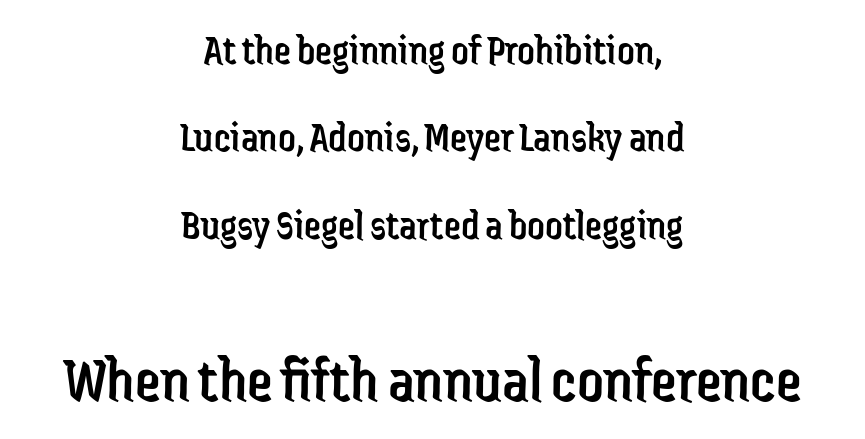
Q: Is the text bold? A: No.
Q: Is the text italic (slanted)? A: No, it is upright.
Q: Is the typeface a serif or a sans-serif typeface? A: Sans-serif.
Q: Is the text underlined? A: No.
Q: How is the paragraph aligned? A: Centered.
Q: Is the spacing between letters normal or unusually wide? A: Normal.
Q: Is the spacing between lines tight, normal or loose? A: Loose.
Q: Which block of text is set in a larger size, the first (top) or the second (bottom)? A: The second (bottom) one.
Q: Width (condensed, normal, or wide)? A: Condensed.
Q: Stroke contrast? A: Low.
Q: x-height? A: Medium.
Q: Monospaced? A: No.
